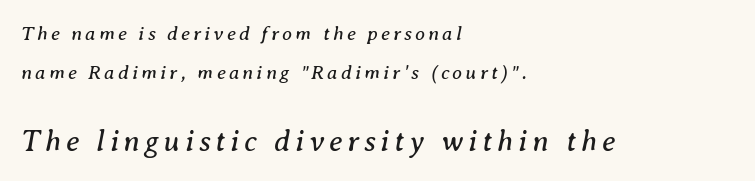
Q: Is the text bold? A: No.
Q: Is the text italic (slanted)? A: Yes, it leans right by about 8 degrees.
Q: Is the typeface a serif or a sans-serif typeface? A: Serif.
Q: Is the text underlined? A: No.
Q: How is the paragraph aligned? A: Left-aligned.
Q: Is the spacing between lines tight, normal or loose? A: Loose.
Q: Which block of text is set in a larger size, the first (top) or the second (bottom)? A: The second (bottom) one.
Q: Width (condensed, normal, or wide)? A: Normal.
Q: Stroke contrast? A: Medium.
Q: x-height? A: Medium.
Q: Monospaced? A: No.
